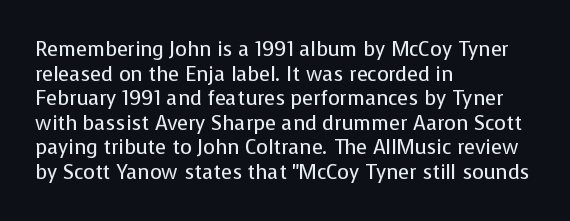
Q: Is the text bold? A: No.
Q: Is the text italic (slanted)? A: No, it is upright.
Q: Is the text underlined? A: No.
Q: How is the paragraph aligned? A: Left-aligned.
Q: Is the spacing between letters normal or unusually wide? A: Normal.
